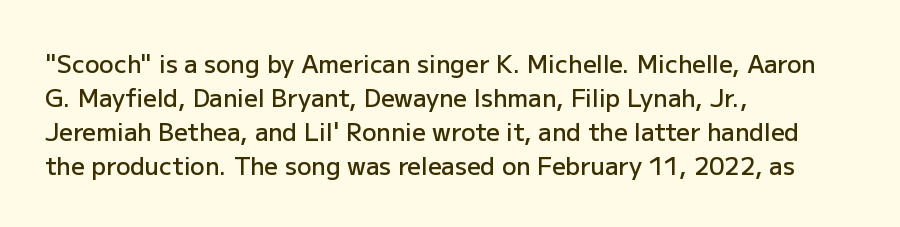
{"italic": "no", "bold": "semi", "underline": "no", "align": "left", "line_spacing": "normal", "line_spacing_ratio": 1.41, "letter_spacing": "normal", "letter_spacing_em": 0.0, "glyph_px": 24}
